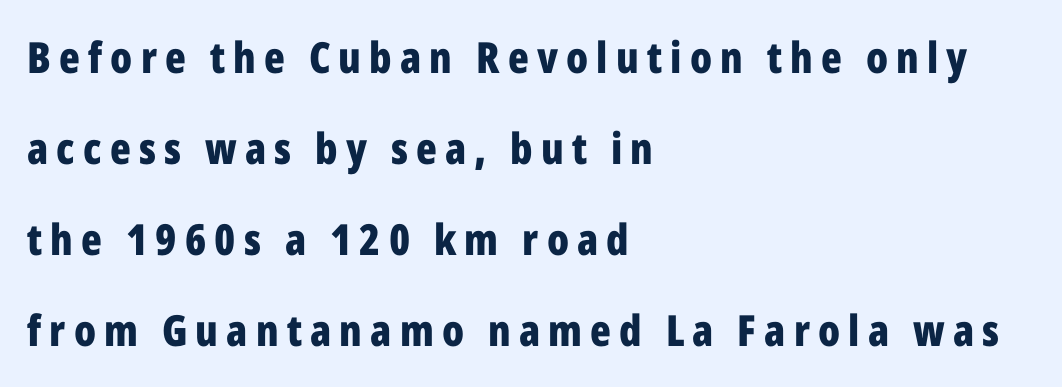
The type family on display is of the sans-serif kind. Strokes here are thick enough to call this a true bold. The space directly below the letters is spotless. Is there much room between lines? Yes — plenty of vertical air separates them.
